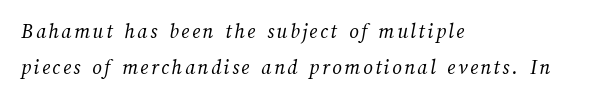
{"bold": "no", "underline": "no", "align": "left", "line_spacing_ratio": 1.73, "glyph_px": 21}
